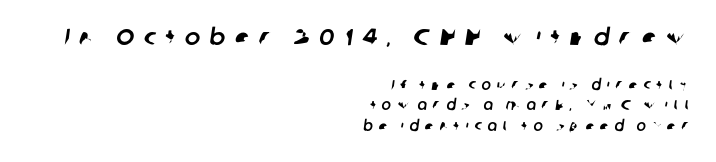
Q: Is the text underlined? A: No.
Q: How is the paragraph aligned? A: Right-aligned.
Q: Is the spacing between letters normal or unusually wide? A: Unusually wide.
Q: Is the spacing between lines tight, normal or loose? A: Normal.
Q: Which block of text is set in a larger size, the first (top) or the second (bottom)? A: The first (top) one.
